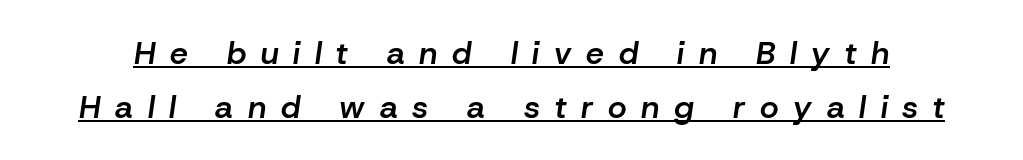
The image shows 32 px semibold type, italic (leaning right); set normal line spacing (1.68x), unusually wide letter spacing (+0.46 em), underlined; low stroke contrast and a medium x-height.
